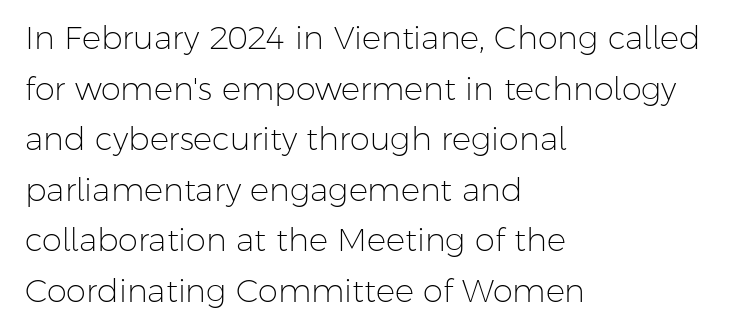
Q: Is the text bold? A: No.
Q: Is the text italic (slanted)? A: No, it is upright.
Q: Is the typeface a serif or a sans-serif typeface? A: Sans-serif.
Q: Is the text underlined? A: No.
Q: How is the paragraph aligned? A: Left-aligned.
Q: Is the spacing between letters normal or unusually wide? A: Normal.
Q: Is the spacing between lines tight, normal or loose? A: Normal.
Q: Width (condensed, normal, or wide)? A: Normal.
Q: Stroke contrast? A: Low.
Q: x-height? A: Medium.
Q: Monospaced? A: No.
